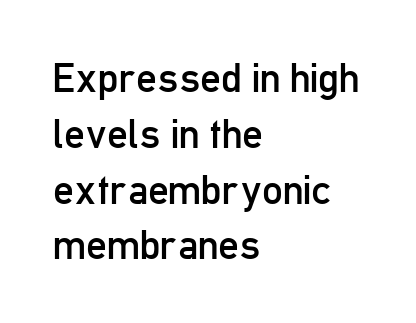
Q: Is the text bold? A: No.
Q: Is the text italic (slanted)? A: No, it is upright.
Q: Is the typeface a serif or a sans-serif typeface? A: Sans-serif.
Q: Is the text underlined? A: No.
Q: How is the paragraph aligned? A: Left-aligned.
Q: Is the spacing between letters normal or unusually wide? A: Normal.
Q: Is the spacing between lines tight, normal or loose? A: Normal.
Q: Width (condensed, normal, or wide)? A: Condensed.
Q: Stroke contrast? A: Low.
Q: x-height? A: Medium.
Q: Monospaced? A: No.
